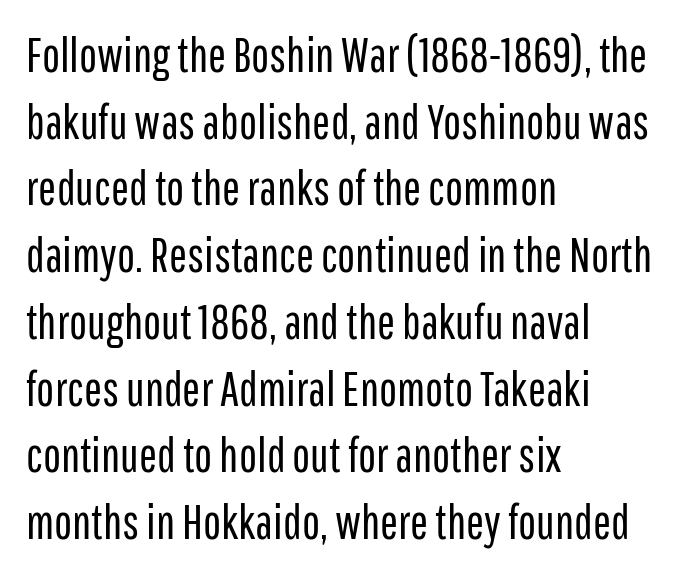
{"serif": "no", "italic": "no", "bold": "no", "weight": "regular", "width": "condensed", "stroke_contrast": "low", "x_height": "medium", "monospaced": "no", "underline": "no", "align": "left", "line_spacing": "normal", "line_spacing_ratio": 1.39, "letter_spacing": "normal", "letter_spacing_em": 0.0, "glyph_px": 48}
